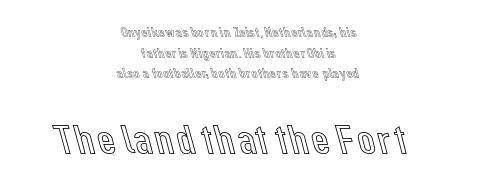
Q: Is the text italic (slanted)? A: Yes.
Q: Is the text underlined? A: No.
Q: How is the paragraph aligned? A: Centered.
Q: Is the spacing between letters normal or unusually wide? A: Normal.
Q: Is the spacing between lines tight, normal or loose? A: Normal.
Q: Which block of text is set in a larger size, the first (top) or the second (bottom)? A: The second (bottom) one.
Q: Width (condensed, normal, or wide)? A: Normal.
Q: x-height? A: Medium.
Q: Monospaced? A: No.
